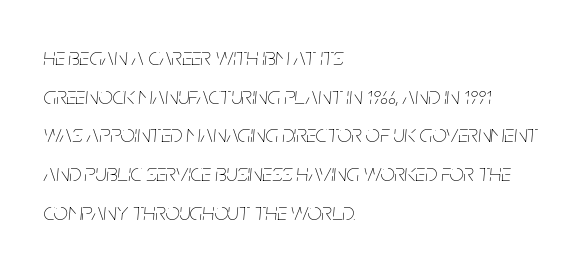
{"italic": "yes", "lean": "right", "slant_degrees": 5, "bold": "no", "underline": "no", "align": "left", "line_spacing": "normal", "line_spacing_ratio": 1.55, "letter_spacing": "normal", "letter_spacing_em": 0.0, "glyph_px": 25}
